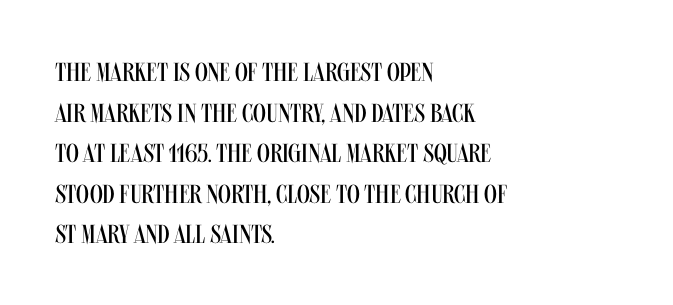
The image shows 26 px text type, upright; set left-aligned, normal line spacing (1.56x), normal letter spacing, not underlined.
